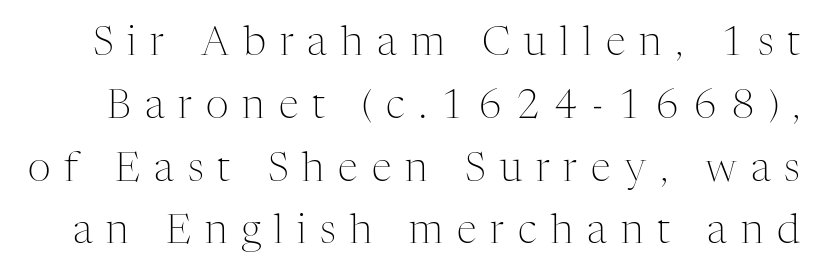
The image shows 40 px light serif type, upright; set normal line spacing (1.57x), unusually wide letter spacing (+0.35 em), not underlined; medium stroke contrast and a medium x-height.
